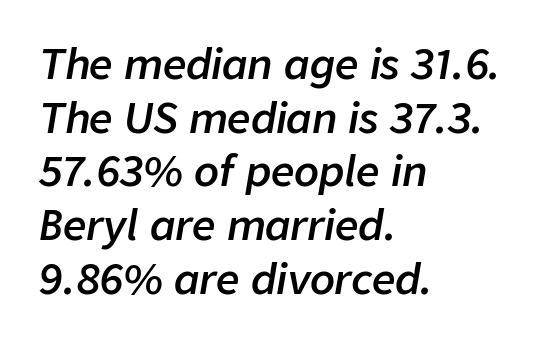
Q: Is the text bold? A: Semi-bold.
Q: Is the text italic (slanted)? A: Yes, it leans right by about 9 degrees.
Q: Is the text underlined? A: No.
Q: How is the paragraph aligned? A: Left-aligned.
Q: Is the spacing between letters normal or unusually wide? A: Normal.
Q: Is the spacing between lines tight, normal or loose? A: Normal.
Q: Width (condensed, normal, or wide)? A: Normal.
Q: Stroke contrast? A: Low.
Q: x-height? A: Medium.
Q: Monospaced? A: No.
